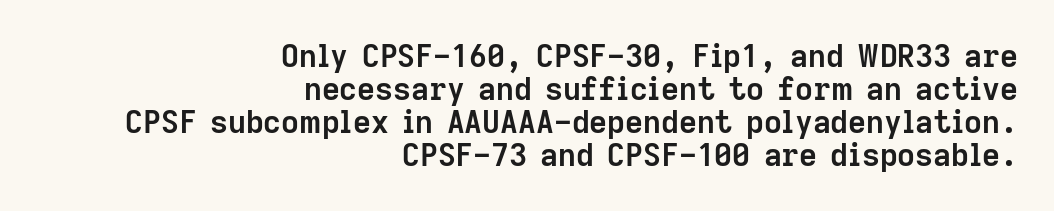
The image shows 31 px semibold sans-serif type, upright; set right-aligned, tight line spacing (1.06x), normal letter spacing, not underlined; low stroke contrast and a medium x-height.
